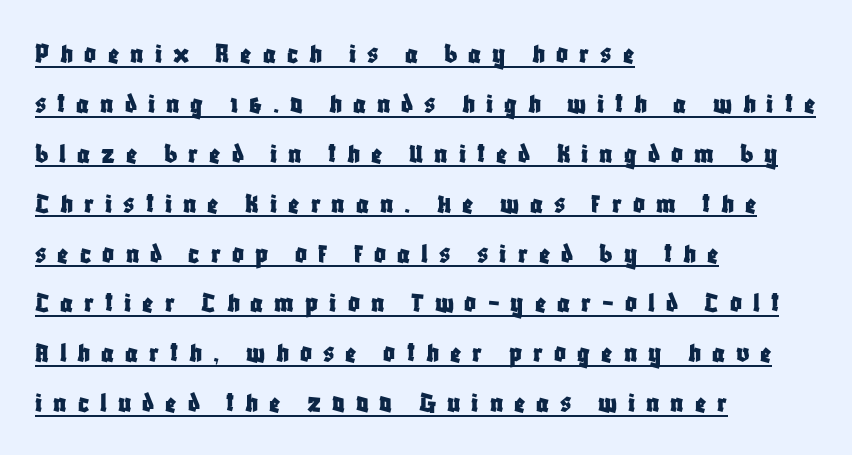
Q: Is the text italic (slanted)? A: No, it is upright.
Q: Is the typeface a serif or a sans-serif typeface? A: Sans-serif.
Q: Is the text underlined? A: Yes.
Q: How is the paragraph aligned? A: Left-aligned.
Q: Is the spacing between letters normal or unusually wide? A: Unusually wide.
Q: Width (condensed, normal, or wide)? A: Condensed.
Q: Stroke contrast? A: Low.
Q: x-height? A: Large.
Q: Monospaced? A: No.
